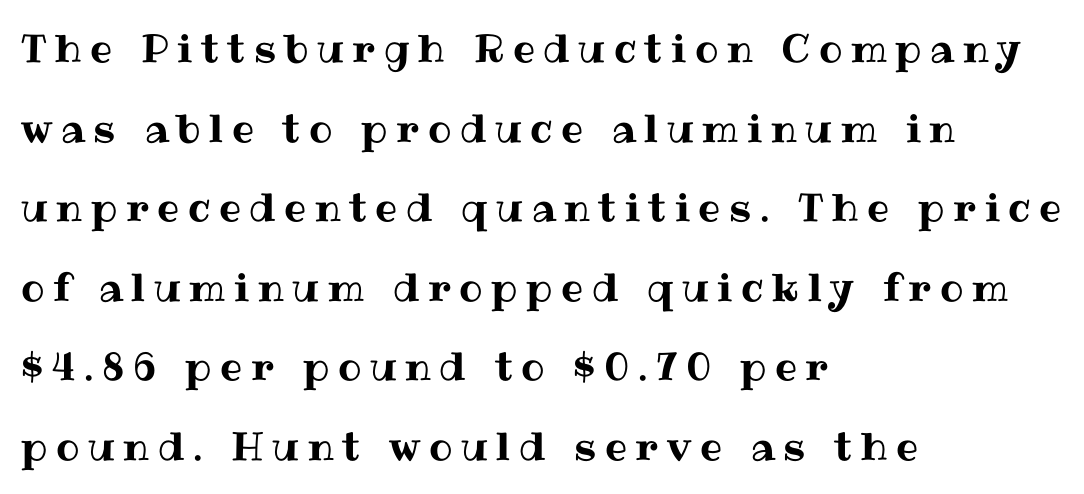
The image shows 39 px text type, upright; set left-aligned, loose line spacing (2.04x), unusually wide letter spacing (+0.22 em), not underlined; medium stroke contrast and a medium x-height.
